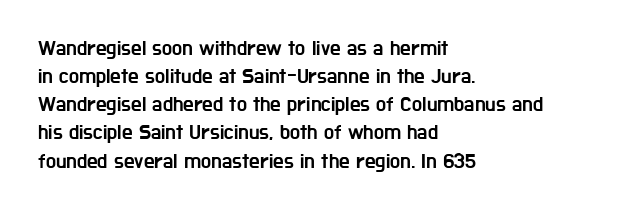
{"italic": "no", "underline": "no", "align": "left", "line_spacing": "normal", "line_spacing_ratio": 1.34, "letter_spacing": "normal", "letter_spacing_em": 0.0, "glyph_px": 21}
